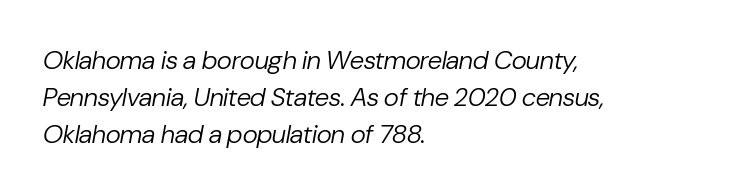
{"italic": "yes", "lean": "right", "slant_degrees": 10, "bold": "no", "underline": "no", "align": "left", "line_spacing": "normal", "line_spacing_ratio": 1.43, "letter_spacing": "normal", "letter_spacing_em": 0.0, "glyph_px": 26}
